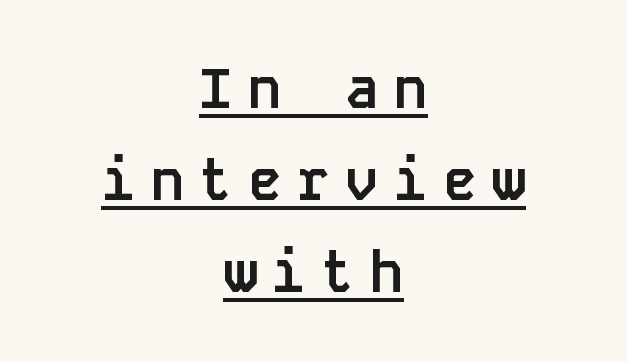
Q: Is the text bold? A: Yes.
Q: Is the text italic (slanted)? A: No, it is upright.
Q: Is the typeface a serif or a sans-serif typeface? A: Sans-serif.
Q: Is the text underlined? A: Yes.
Q: How is the paragraph aligned? A: Centered.
Q: Is the spacing between letters normal or unusually wide? A: Unusually wide.
Q: Is the spacing between lines tight, normal or loose? A: Normal.
Q: Width (condensed, normal, or wide)? A: Normal.
Q: Stroke contrast? A: Low.
Q: x-height? A: Large.
Q: Monospaced? A: Yes.
